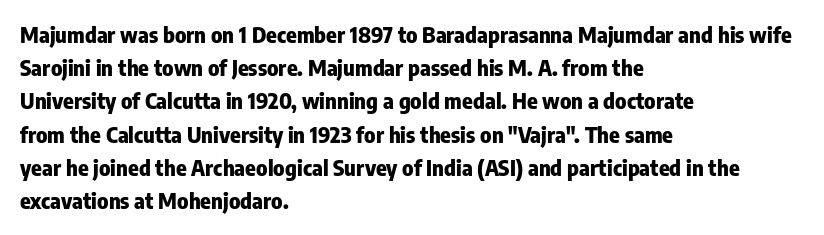
Leading matches the norm, producing a regular column. The area under the type is left untouched. Does extra space separate the letters? No, they use regular spacing. These lines were composed using upright roman letters.
